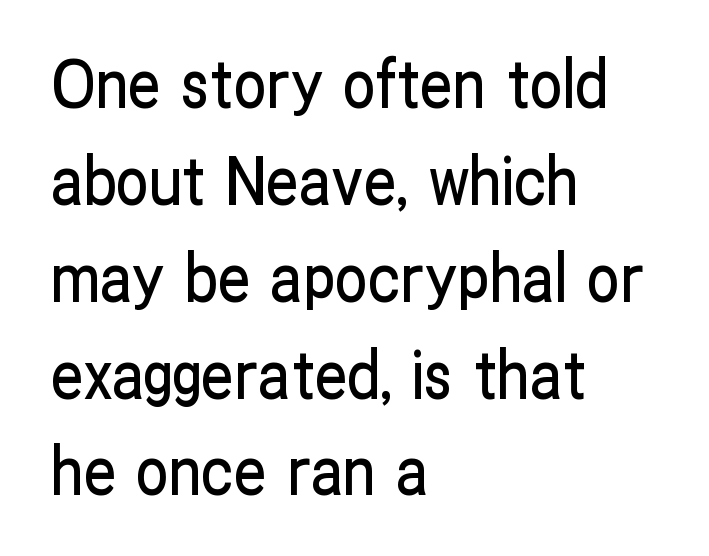
{"serif": "no", "italic": "no", "width": "condensed", "stroke_contrast": "low", "x_height": "medium", "monospaced": "no", "underline": "no", "align": "left", "line_spacing": "normal", "line_spacing_ratio": 1.49, "letter_spacing": "normal", "letter_spacing_em": 0.0, "glyph_px": 65}
